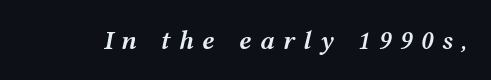
The image shows 27 px text type, italic (leaning right); set unusually wide letter spacing (+0.31 em), not underlined.
